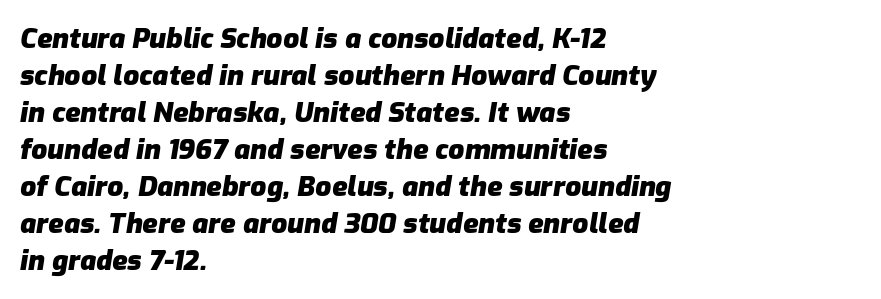
{"italic": "yes", "lean": "right", "slant_degrees": 9, "bold": "yes", "weight": "heavy", "width": "normal", "stroke_contrast": "low", "x_height": "medium", "monospaced": "no", "underline": "no", "align": "left", "line_spacing": "normal", "line_spacing_ratio": 1.32, "letter_spacing": "normal", "letter_spacing_em": 0.0, "glyph_px": 28}
